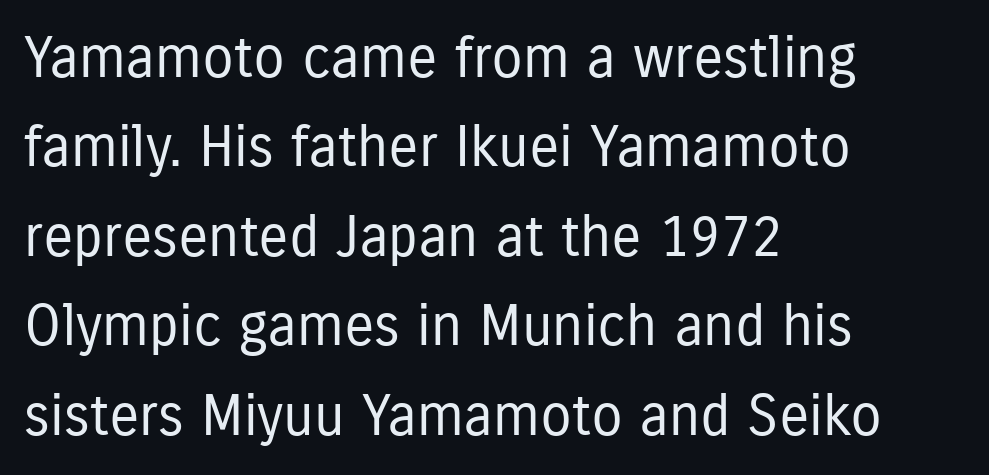
{"serif": "no", "italic": "no", "bold": "no", "weight": "regular", "width": "condensed", "stroke_contrast": "low", "x_height": "medium", "monospaced": "no", "underline": "no", "align": "left", "line_spacing": "normal", "line_spacing_ratio": 1.57, "letter_spacing": "normal", "letter_spacing_em": 0.0, "glyph_px": 57}
